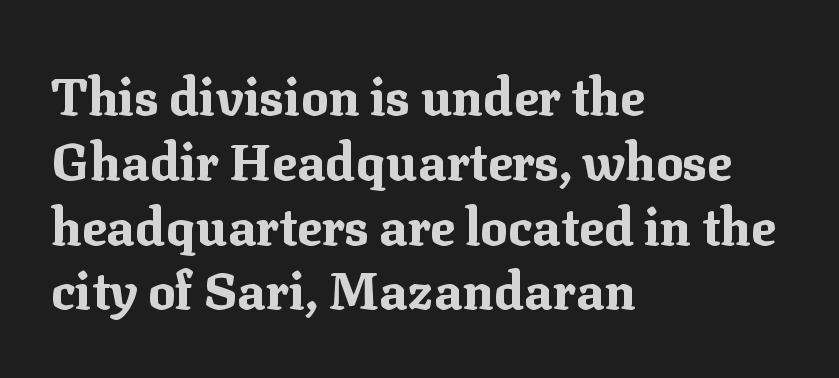
If you drew a ruler down the left edge, every line would touch it. These lines were composed using upright roman letters. Do the characters align in a grid? No, the font is proportional. In terms of leading, this rendering sits right in the middle.
